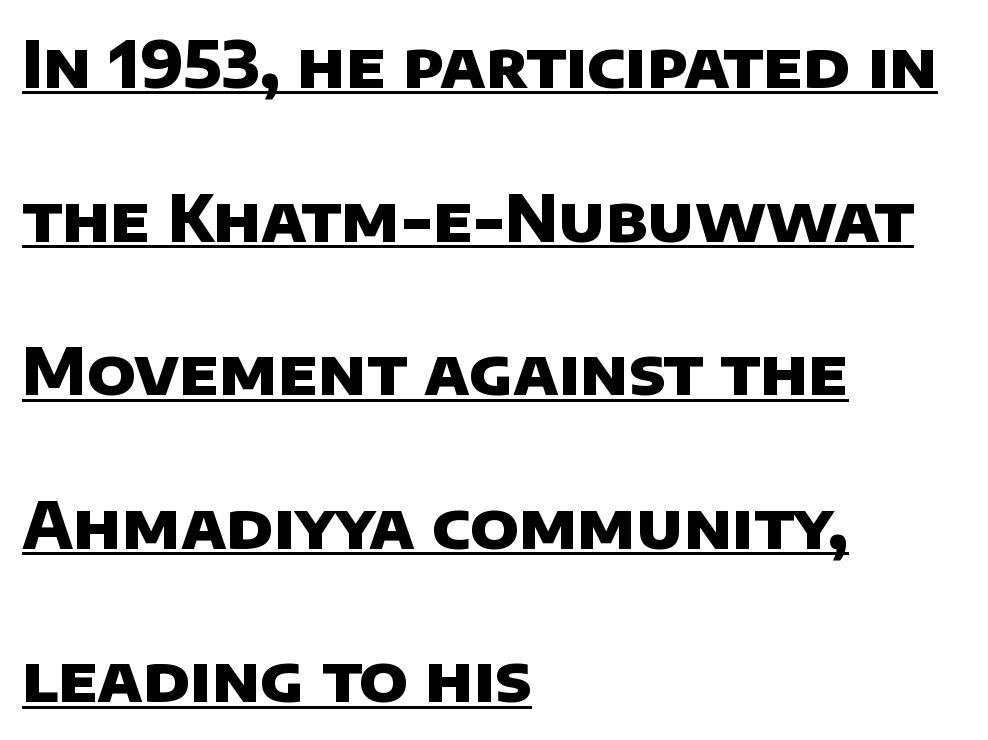
The image shows 64 px heavy sans-serif type; set left-aligned, loose line spacing (2.4x), normal letter spacing, underlined; low stroke contrast and a large x-height.
